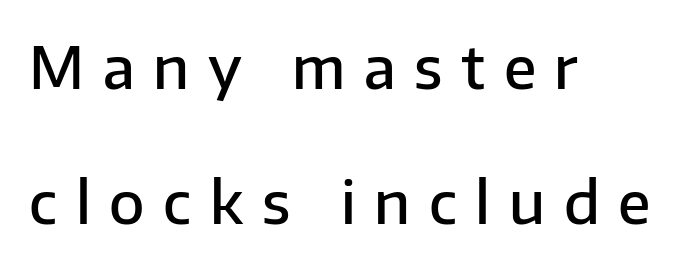
{"serif": "no", "italic": "no", "bold": "semi", "weight": "semibold", "width": "normal", "stroke_contrast": "low", "x_height": "medium", "monospaced": "no", "underline": "no", "align": "left", "line_spacing": "loose", "line_spacing_ratio": 2.32, "letter_spacing": "wide", "letter_spacing_em": 0.32, "glyph_px": 58}
